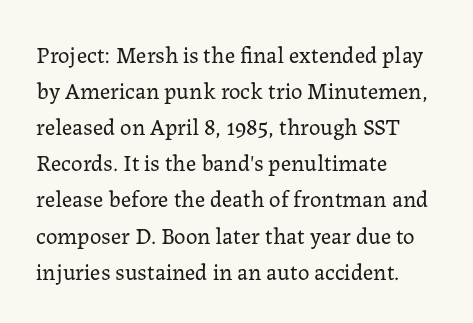
The image shows 23 px text type, upright; set left-aligned, normal line spacing (1.57x), normal letter spacing, not underlined.
